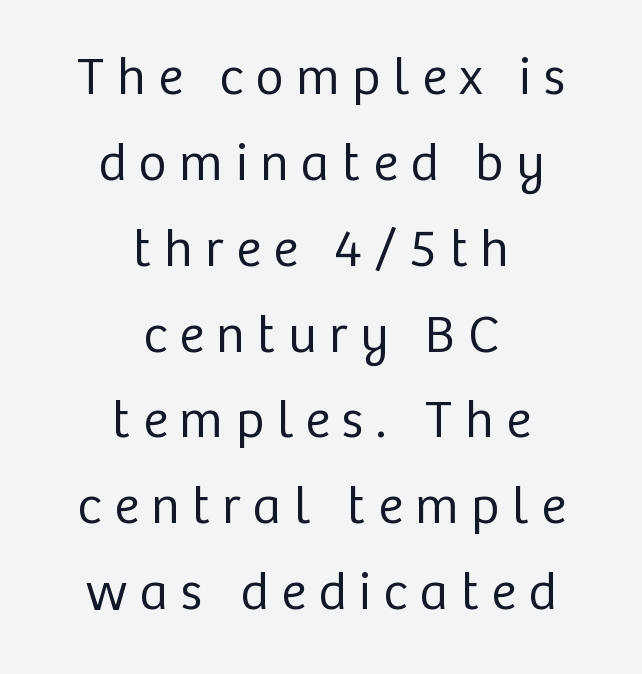
{"serif": "no", "italic": "no", "bold": "no", "weight": "regular", "width": "normal", "stroke_contrast": "low", "x_height": "medium", "monospaced": "no", "underline": "no", "align": "center", "line_spacing": "normal", "line_spacing_ratio": 1.62, "letter_spacing": "wide", "letter_spacing_em": 0.24, "glyph_px": 53}
